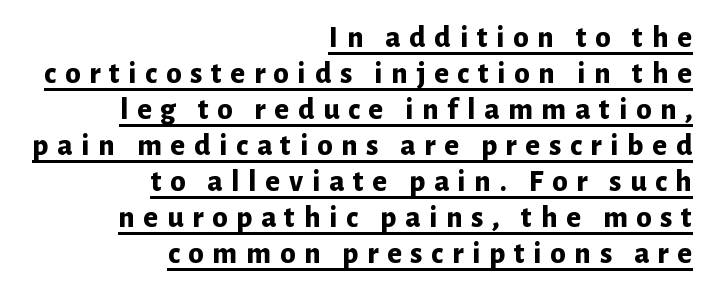
{"serif": "no", "italic": "no", "bold": "yes", "weight": "bold", "width": "normal", "stroke_contrast": "low", "x_height": "medium", "monospaced": "no", "underline": "yes", "align": "right", "line_spacing_ratio": 1.16, "letter_spacing": "wide", "letter_spacing_em": 0.28, "glyph_px": 31}
